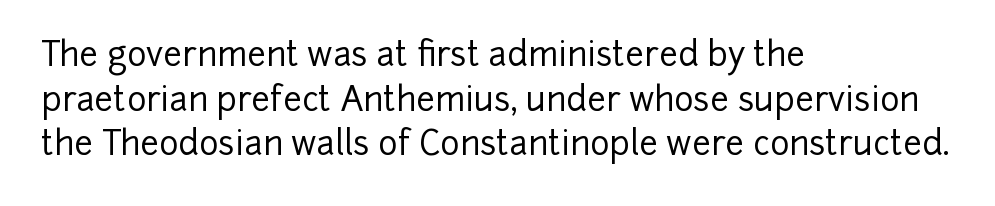
Q: Is the text italic (slanted)? A: No, it is upright.
Q: Is the typeface a serif or a sans-serif typeface? A: Sans-serif.
Q: Is the text underlined? A: No.
Q: How is the paragraph aligned? A: Left-aligned.
Q: Is the spacing between letters normal or unusually wide? A: Normal.
Q: Is the spacing between lines tight, normal or loose? A: Normal.
Q: Width (condensed, normal, or wide)? A: Normal.
Q: Stroke contrast? A: Low.
Q: x-height? A: Medium.
Q: Monospaced? A: No.
